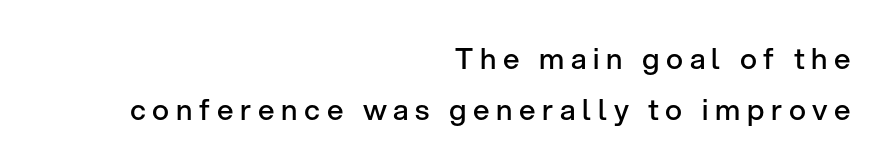
The image shows 29 px semibold sans-serif type, upright; set right-aligned, line spacing 1.77x, unusually wide letter spacing (+0.23 em), not underlined; low stroke contrast and a medium x-height.
